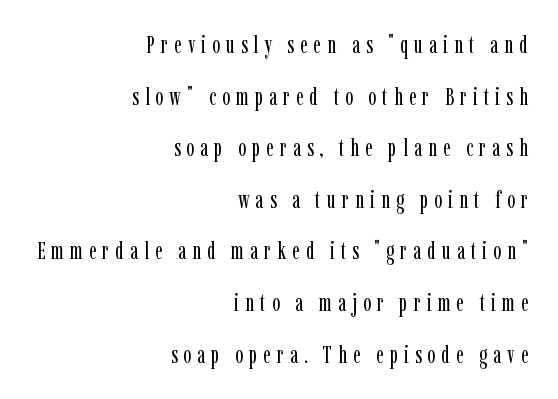
{"italic": "no", "bold": "no", "underline": "no", "align": "right", "line_spacing": "loose", "line_spacing_ratio": 2.15, "letter_spacing": "wide", "letter_spacing_em": 0.25, "glyph_px": 24}
